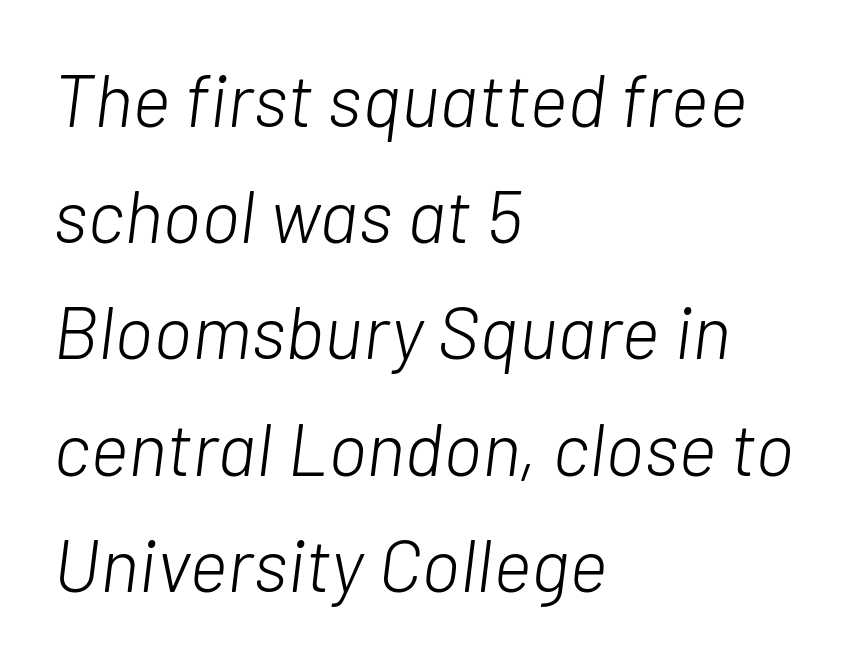
Caption: multi-line text, flush left, ragged right. Character widths vary here, with narrow letters taking less room than wide ones. Counters stay open thanks to moderate or lighter strokes. Notice how the stems are inclined rather than vertical — that's the hallmark of italics.
